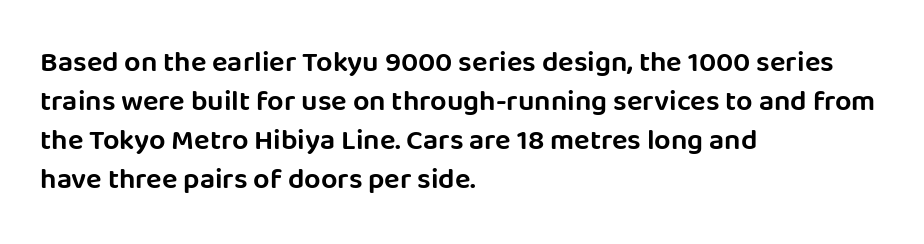
Tracking here is standard; glyphs follow each other at the usual distance. Decoration check: the copy has no underline. Think of a printed novel: that variable character pitch is what you see here. Designer's note — italics off, roman on. The designer left line spacing at the default.
